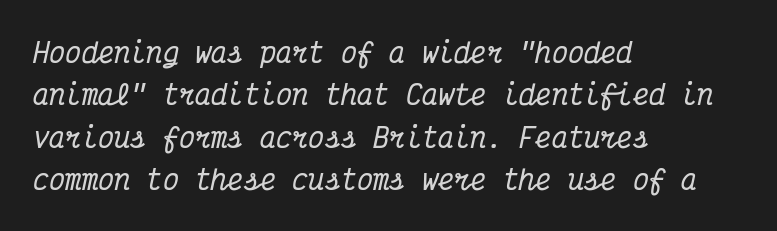
{"italic": "yes", "lean": "right", "slant_degrees": 12, "underline": "no", "align": "left", "line_spacing": "normal", "line_spacing_ratio": 1.57, "letter_spacing": "normal", "letter_spacing_em": 0.0, "glyph_px": 27}
